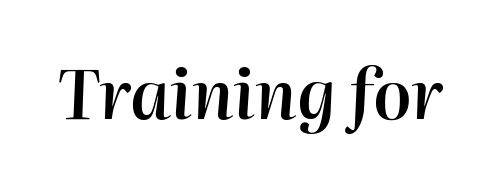
The image shows 68 px semibold type, italic (leaning right); set normal letter spacing, not underlined; high stroke contrast and a medium x-height.
